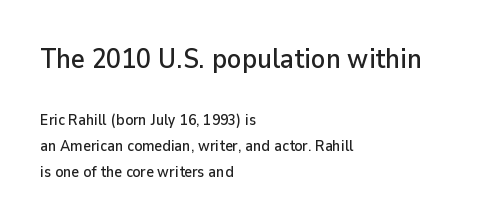
Nothing unusual about the tracking: characters are spaced as the font intends. Type size steps down from the first block to the second. This is the regular roman posture of the typeface. The foot of each line stays bare and open.
